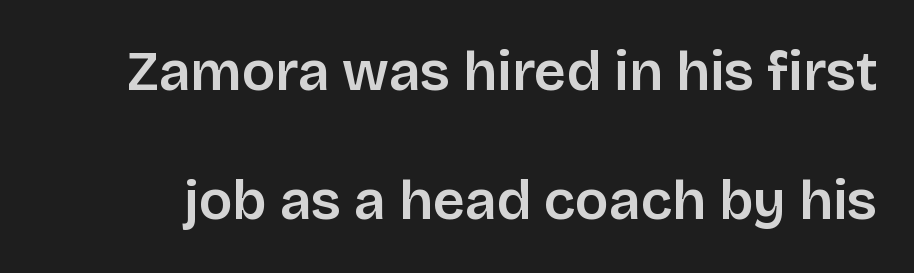
{"serif": "no", "italic": "no", "bold": "semi", "weight": "semibold", "width": "normal", "stroke_contrast": "low", "x_height": "large", "monospaced": "no", "underline": "no", "line_spacing": "loose", "line_spacing_ratio": 2.31, "letter_spacing": "normal", "letter_spacing_em": 0.0, "glyph_px": 56}
